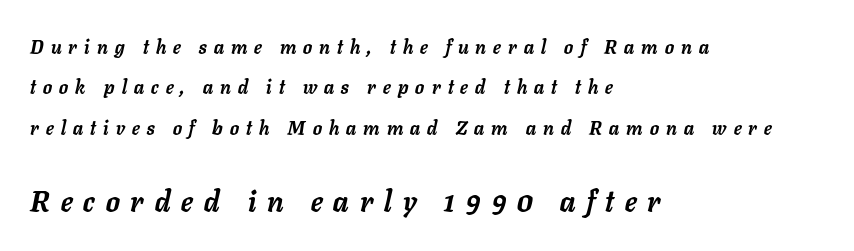
The image shows 29 px semibold type, italic (leaning right); set left-aligned, loose line spacing (2.13x), unusually wide letter spacing (+0.38 em), not underlined; the second (bottom) block is 1.53x larger; low stroke contrast and a medium x-height.
